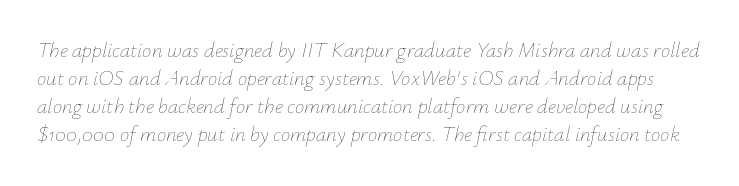
{"italic": "yes", "lean": "right", "slant_degrees": 12, "bold": "no", "underline": "no", "line_spacing": "normal", "line_spacing_ratio": 1.34, "letter_spacing": "normal", "letter_spacing_em": 0.0, "glyph_px": 21}
